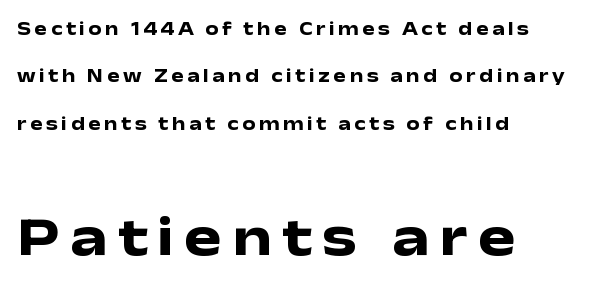
Note the varied advance widths — an 'i' is clearly narrower than an 'm'. Type style note: lacks serifs. Strokes here are thick enough to call this a true bold. Descenders are the only things crossing below the line.
